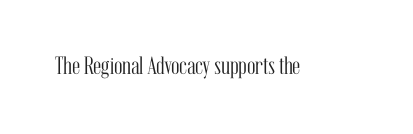
The rendering keeps characters at their native spacing. The font sits on the lighter half of the weight spectrum, regular included. Quick note: underline off. Is there any slant? The stems are plumb.
